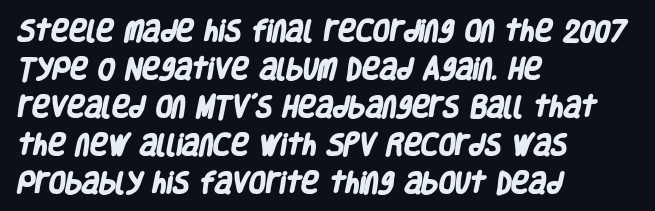
Honestly, there is no underline to notice here at all. Thick stems and heavy bowls — unmistakably bold. Line starts are locked; line ends wander. Leading: standard. There is no visible air inserted between adjacent glyphs.
